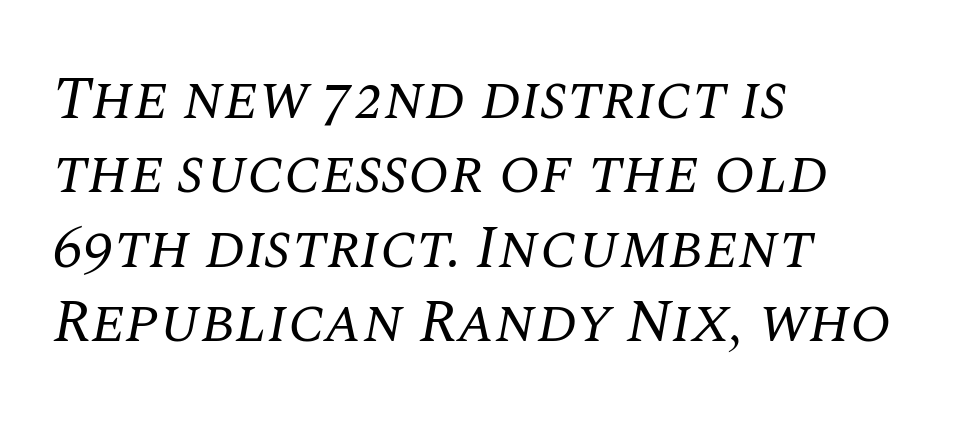
Q: Is the text bold? A: No.
Q: Is the text italic (slanted)? A: Yes, it leans right by about 10 degrees.
Q: Is the typeface a serif or a sans-serif typeface? A: Serif.
Q: Is the text underlined? A: No.
Q: How is the paragraph aligned? A: Left-aligned.
Q: Is the spacing between letters normal or unusually wide? A: Normal.
Q: Width (condensed, normal, or wide)? A: Normal.
Q: Stroke contrast? A: Medium.
Q: x-height? A: Large.
Q: Monospaced? A: No.
